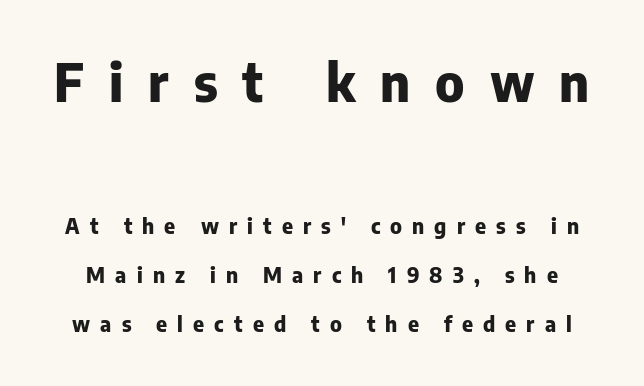
{"serif": "no", "italic": "no", "bold": "yes", "weight": "heavy", "width": "normal", "stroke_contrast": "low", "x_height": "medium", "monospaced": "no", "underline": "no", "line_spacing": "loose", "line_spacing_ratio": 2.35, "letter_spacing": "wide", "letter_spacing_em": 0.48, "larger_block": "first", "size_ratio": 2.48, "glyph_px": 52}
